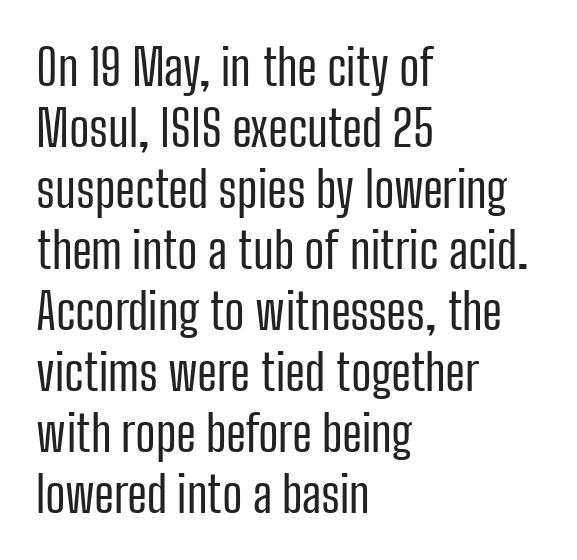
Q: Is the text bold? A: No.
Q: Is the text italic (slanted)? A: No, it is upright.
Q: Is the typeface a serif or a sans-serif typeface? A: Sans-serif.
Q: Is the text underlined? A: No.
Q: How is the paragraph aligned? A: Left-aligned.
Q: Is the spacing between letters normal or unusually wide? A: Normal.
Q: Width (condensed, normal, or wide)? A: Condensed.
Q: Stroke contrast? A: Low.
Q: x-height? A: Medium.
Q: Monospaced? A: No.
